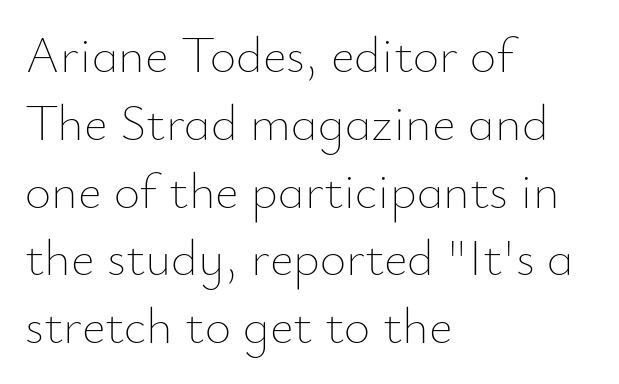
The font sits on the lighter half of the weight spectrum, regular included. Upright lettering throughout. The leading is moderate, giving the passage an even texture. The face used here is proportionally spaced, like ordinary book or web type. Here the glyphs are tracked normally, forming tight word shapes. Any mark beneath the type? The region is blank.
